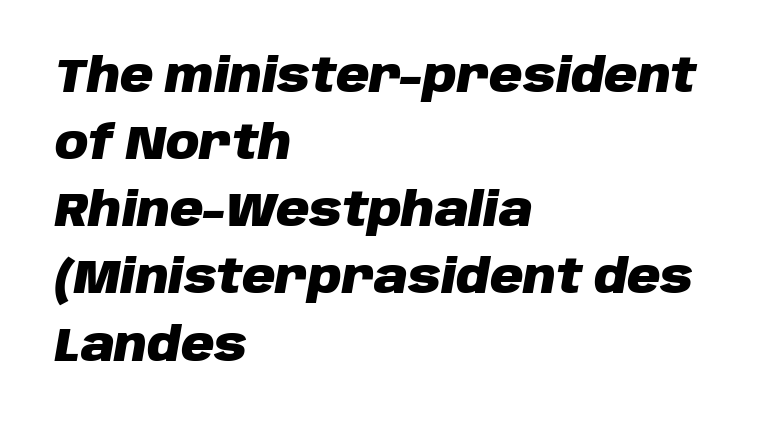
The horizontal fit of the characters is conventional and even. If you measured baseline to baseline, you'd find a middling distance. This is oblique type, the kind used for emphasis or titles. A classic flush-left, rag-right setting is used for this passage. This sample has the flowing, uneven cadence of proportional lettering. The specimen omits any rule beneath the text block's lines.
